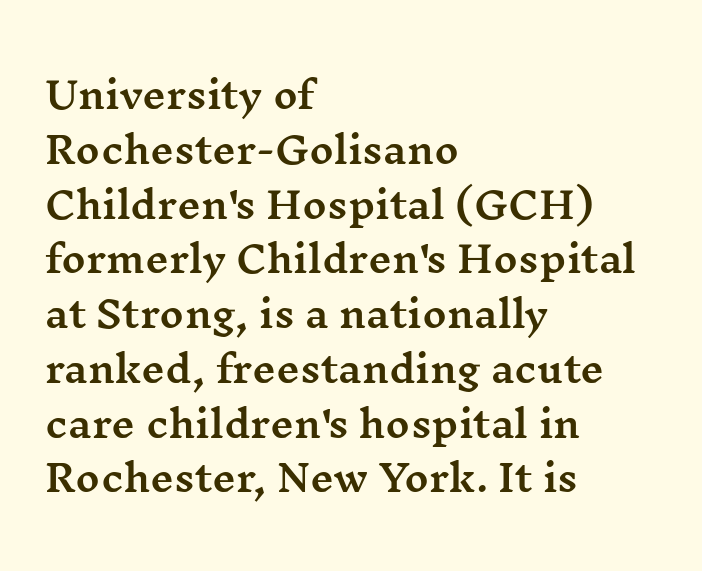
Q: Is the text italic (slanted)? A: No, it is upright.
Q: Is the typeface a serif or a sans-serif typeface? A: Serif.
Q: Is the text underlined? A: No.
Q: How is the paragraph aligned? A: Left-aligned.
Q: Is the spacing between letters normal or unusually wide? A: Normal.
Q: Is the spacing between lines tight, normal or loose? A: Normal.
Q: Width (condensed, normal, or wide)? A: Wide.
Q: Stroke contrast? A: Medium.
Q: x-height? A: Medium.
Q: Monospaced? A: No.
